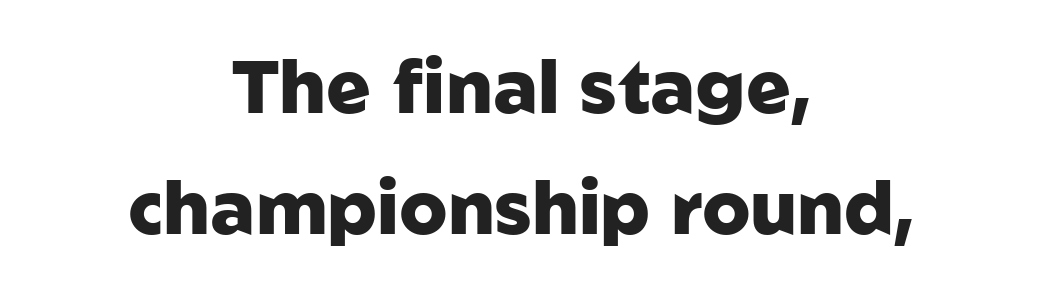
{"serif": "no", "italic": "no", "bold": "yes", "weight": "heavy", "width": "normal", "stroke_contrast": "low", "x_height": "medium", "monospaced": "no", "underline": "no", "align": "center", "line_spacing": "normal", "line_spacing_ratio": 1.64, "letter_spacing": "normal", "letter_spacing_em": 0.0, "glyph_px": 74}
